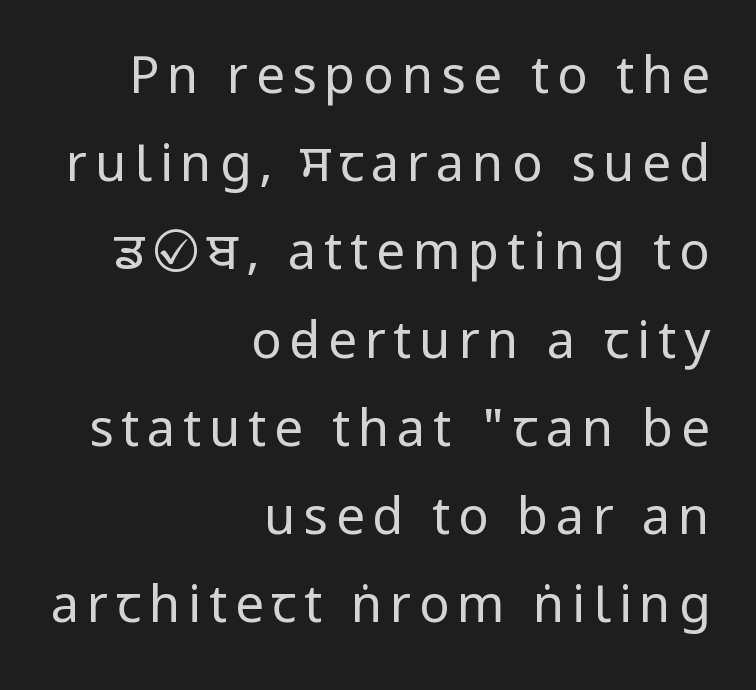
The image shows 51 px regular-weight, condensed sans-serif type, upright; set right-aligned, line spacing 1.73x, not underlined; low stroke contrast and a large x-height.
